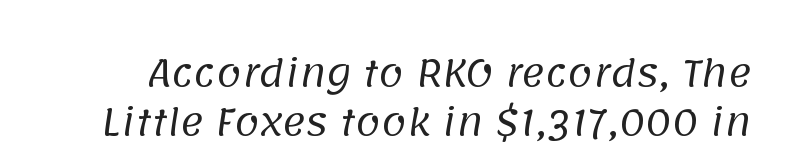
{"serif": "no", "bold": "no", "weight": "regular", "width": "normal", "stroke_contrast": "low", "x_height": "large", "monospaced": "no", "underline": "no", "line_spacing": "normal", "line_spacing_ratio": 1.36, "letter_spacing": "normal", "letter_spacing_em": 0.0, "glyph_px": 36}
